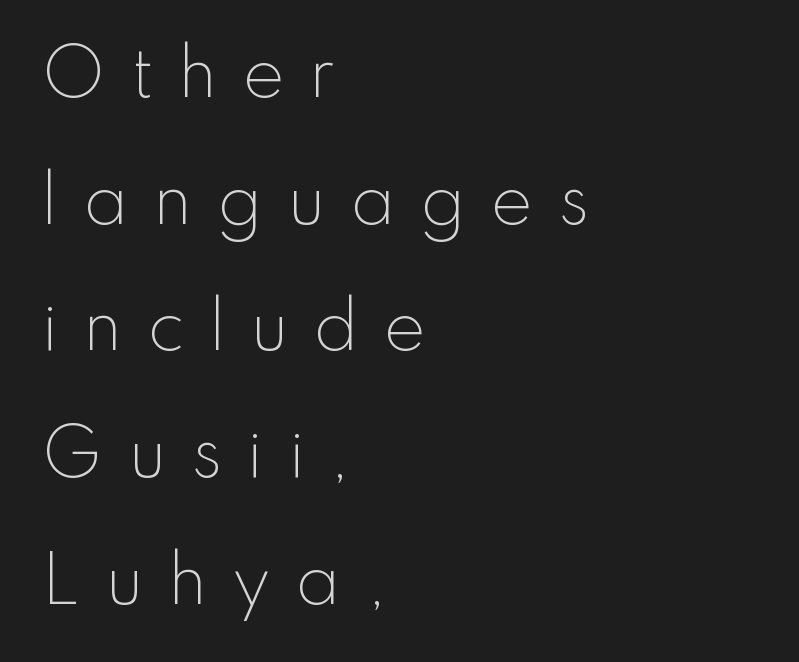
Teacher's note: observe the even left margin — that is flush-left alignment. Ascenders rise straight up at ninety degrees. Check under the words: just untouched page. A typesetter would call this proportional, since set widths differ per character. Nope, no serifs anywhere on these letters. The face looks like a standard text weight, possibly lighter.
